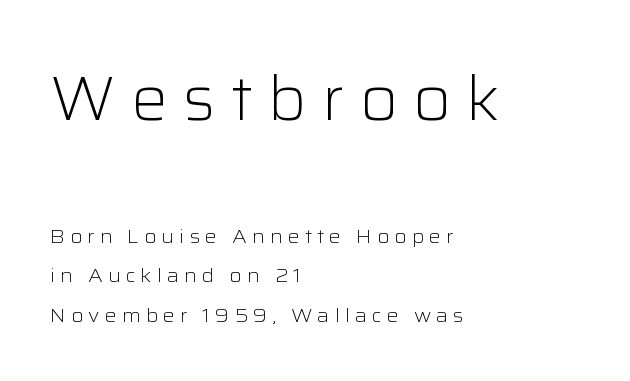
The image shows 61 px light sans-serif type, upright; set left-aligned, loose line spacing (1.98x), unusually wide letter spacing (+0.25 em), not underlined; the first (top) block is 3.05x larger; low stroke contrast and a medium x-height.
